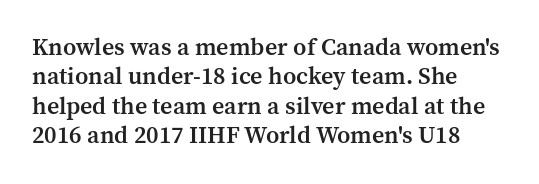
The image shows 24 px text type, upright; set left-aligned, line spacing 1.22x, normal letter spacing, not underlined.
